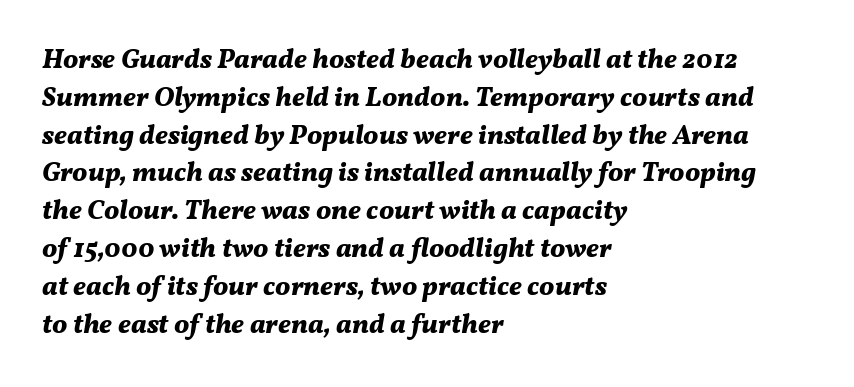
The image shows 27 px bold type, italic (leaning right); set left-aligned, normal line spacing (1.4x), normal letter spacing, not underlined.
